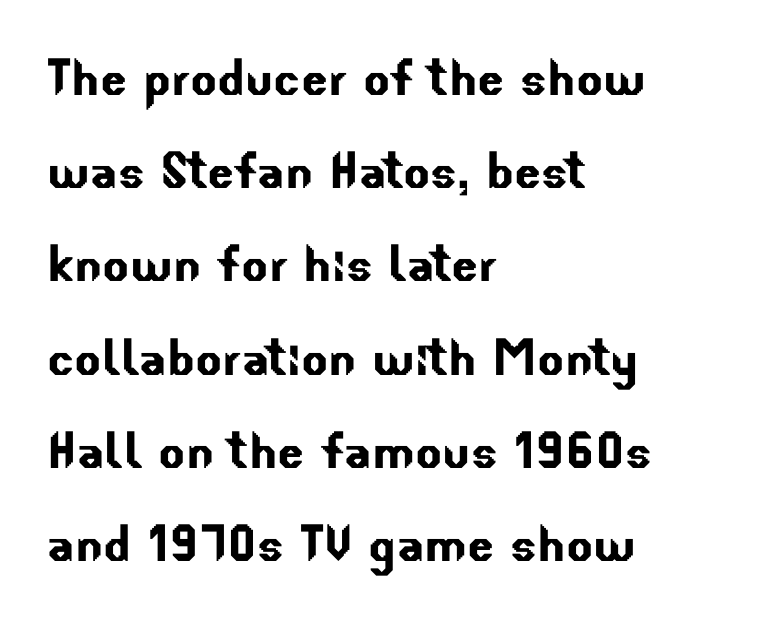
{"serif": "no", "width": "normal", "stroke_contrast": "low", "x_height": "small", "monospaced": "no", "underline": "no", "align": "left", "line_spacing": "normal", "line_spacing_ratio": 1.48, "letter_spacing": "normal", "letter_spacing_em": 0.0, "glyph_px": 63}
